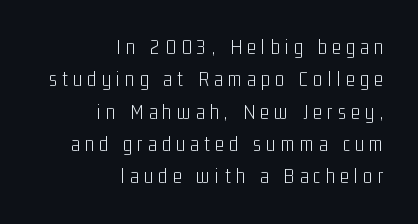
{"italic": "no", "bold": "no", "underline": "no", "align": "right", "line_spacing": "normal", "line_spacing_ratio": 1.54, "letter_spacing": "wide", "letter_spacing_em": 0.26, "glyph_px": 21}
